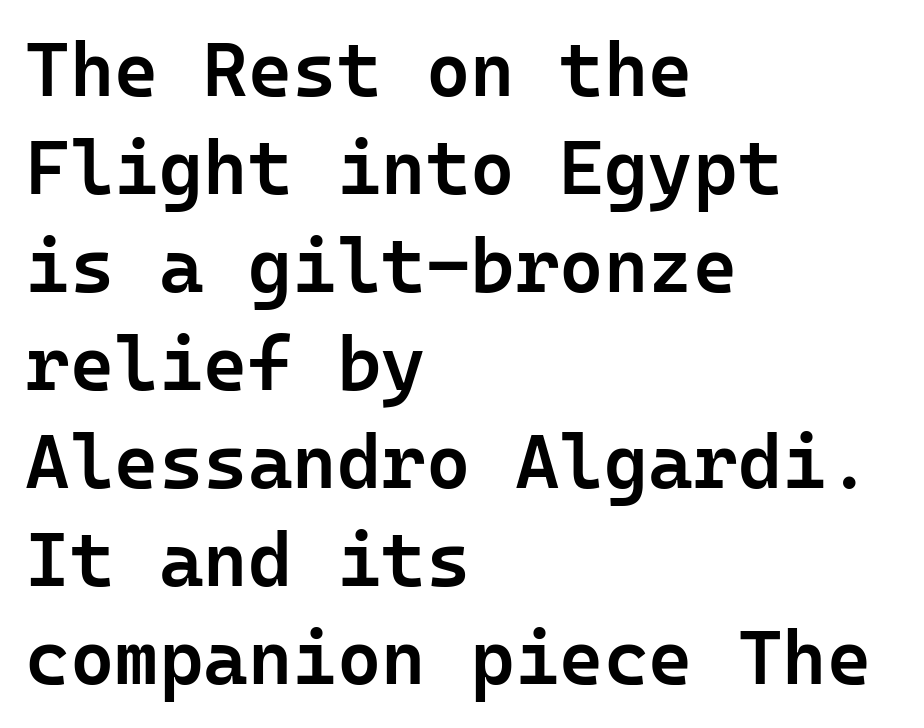
Q: Is the text bold? A: Semi-bold.
Q: Is the text italic (slanted)? A: No, it is upright.
Q: Is the typeface a serif or a sans-serif typeface? A: Sans-serif.
Q: Is the text underlined? A: No.
Q: How is the paragraph aligned? A: Left-aligned.
Q: Is the spacing between letters normal or unusually wide? A: Normal.
Q: Is the spacing between lines tight, normal or loose? A: Normal.
Q: Width (condensed, normal, or wide)? A: Normal.
Q: Stroke contrast? A: Low.
Q: x-height? A: Medium.
Q: Monospaced? A: Yes.
